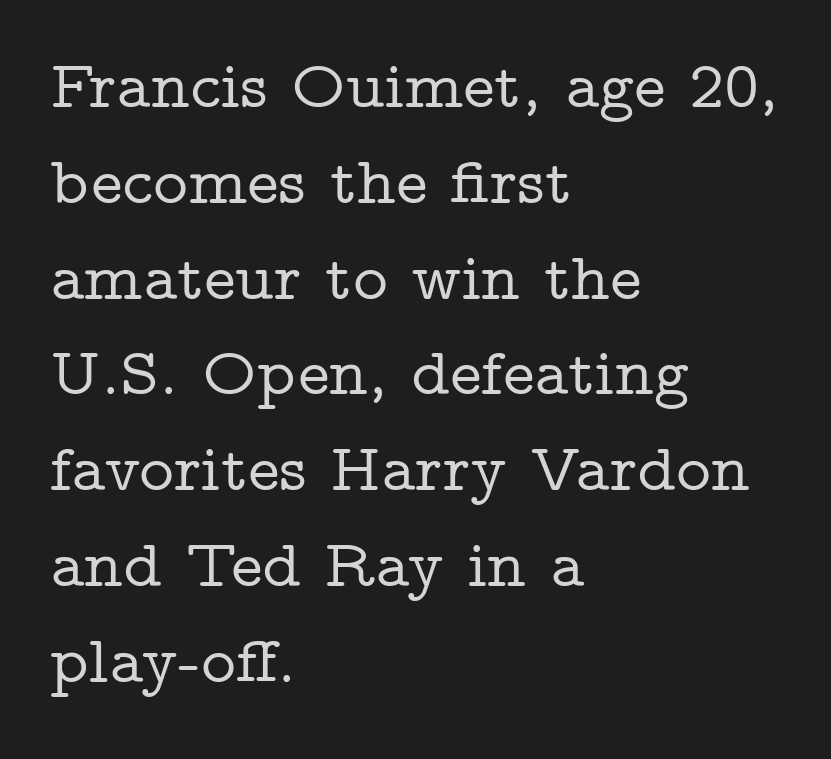
Q: Is the text italic (slanted)? A: No, it is upright.
Q: Is the typeface a serif or a sans-serif typeface? A: Serif.
Q: Is the text underlined? A: No.
Q: How is the paragraph aligned? A: Left-aligned.
Q: Is the spacing between letters normal or unusually wide? A: Normal.
Q: Is the spacing between lines tight, normal or loose? A: Normal.
Q: Width (condensed, normal, or wide)? A: Wide.
Q: Stroke contrast? A: Low.
Q: x-height? A: Medium.
Q: Monospaced? A: No.
